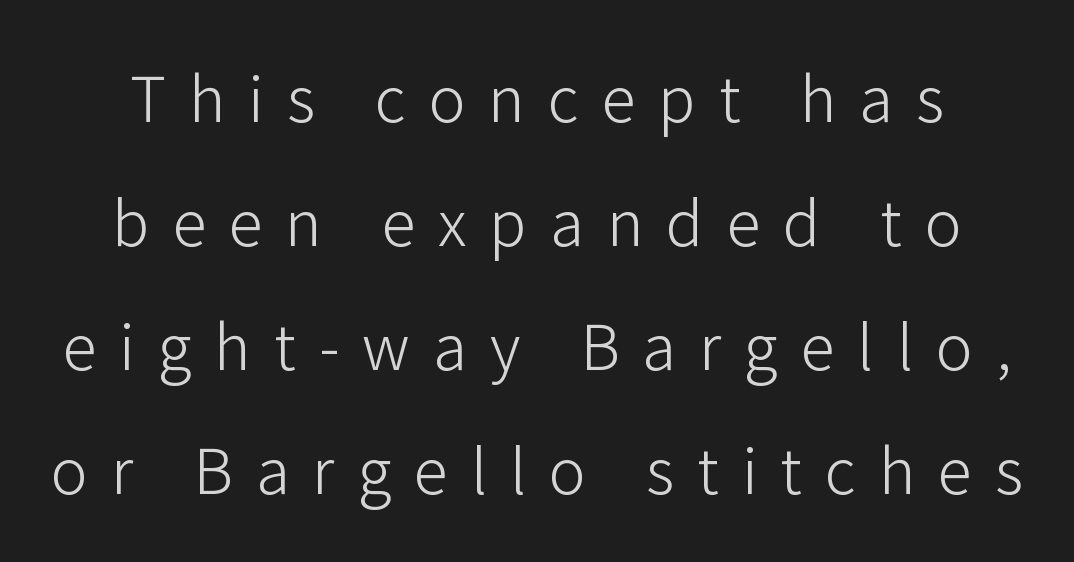
Q: Is the text bold? A: No.
Q: Is the text italic (slanted)? A: No, it is upright.
Q: Is the typeface a serif or a sans-serif typeface? A: Sans-serif.
Q: Is the text underlined? A: No.
Q: Is the spacing between letters normal or unusually wide? A: Unusually wide.
Q: Is the spacing between lines tight, normal or loose? A: Loose.
Q: Width (condensed, normal, or wide)? A: Normal.
Q: Stroke contrast? A: Low.
Q: x-height? A: Medium.
Q: Monospaced? A: No.
